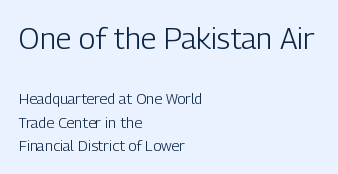
{"serif": "no", "italic": "no", "bold": "no", "weight": "light", "width": "condensed", "stroke_contrast": "low", "x_height": "medium", "monospaced": "no", "underline": "no", "align": "left", "line_spacing": "normal", "line_spacing_ratio": 1.55, "letter_spacing": "normal", "letter_spacing_em": 0.0, "larger_block": "first", "size_ratio": 2.0, "glyph_px": 30}
